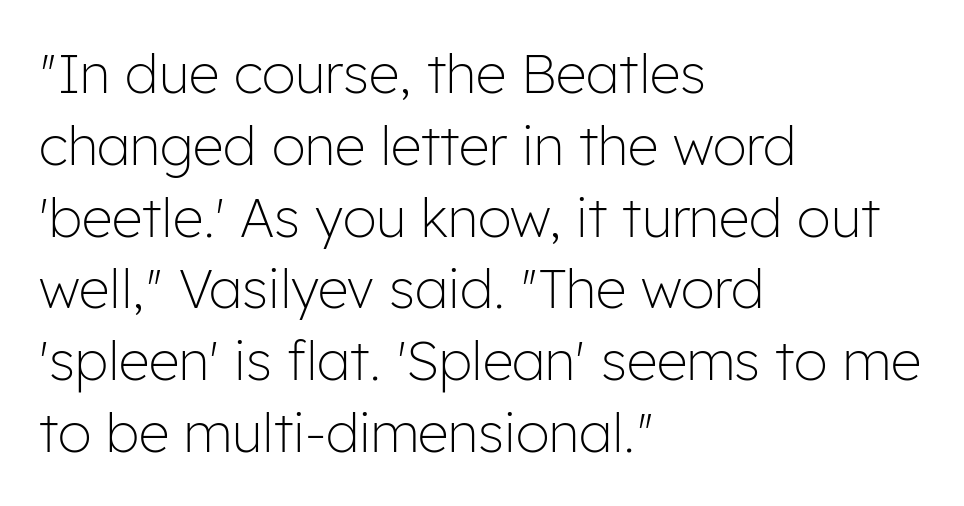
Q: Is the text bold? A: No.
Q: Is the text italic (slanted)? A: No, it is upright.
Q: Is the typeface a serif or a sans-serif typeface? A: Sans-serif.
Q: Is the text underlined? A: No.
Q: How is the paragraph aligned? A: Left-aligned.
Q: Is the spacing between letters normal or unusually wide? A: Normal.
Q: Is the spacing between lines tight, normal or loose? A: Normal.
Q: Width (condensed, normal, or wide)? A: Normal.
Q: Stroke contrast? A: Low.
Q: x-height? A: Medium.
Q: Monospaced? A: No.
